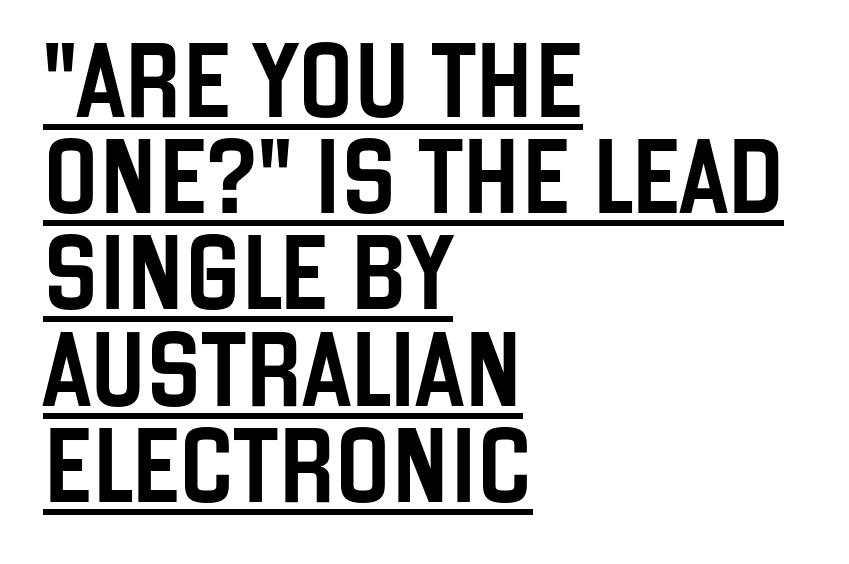
Q: Is the text italic (slanted)? A: No, it is upright.
Q: Is the typeface a serif or a sans-serif typeface? A: Sans-serif.
Q: Is the text underlined? A: Yes.
Q: How is the paragraph aligned? A: Left-aligned.
Q: Is the spacing between letters normal or unusually wide? A: Normal.
Q: Is the spacing between lines tight, normal or loose? A: Normal.
Q: Width (condensed, normal, or wide)? A: Condensed.
Q: Stroke contrast? A: Low.
Q: x-height? A: Large.
Q: Monospaced? A: No.
